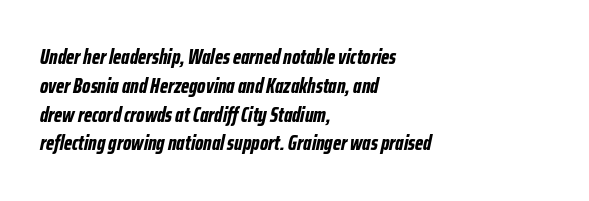
Q: Is the text bold? A: Yes.
Q: Is the text italic (slanted)? A: Yes, it leans right by about 12 degrees.
Q: Is the text underlined? A: No.
Q: How is the paragraph aligned? A: Left-aligned.
Q: Is the spacing between letters normal or unusually wide? A: Normal.
Q: Is the spacing between lines tight, normal or loose? A: Normal.
